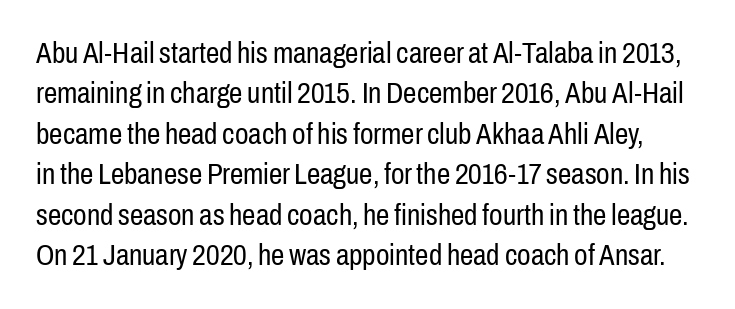
{"serif": "no", "italic": "no", "bold": "no", "weight": "regular", "width": "condensed", "stroke_contrast": "low", "x_height": "medium", "monospaced": "no", "underline": "no", "line_spacing": "normal", "line_spacing_ratio": 1.35, "letter_spacing": "normal", "letter_spacing_em": 0.0, "glyph_px": 30}
